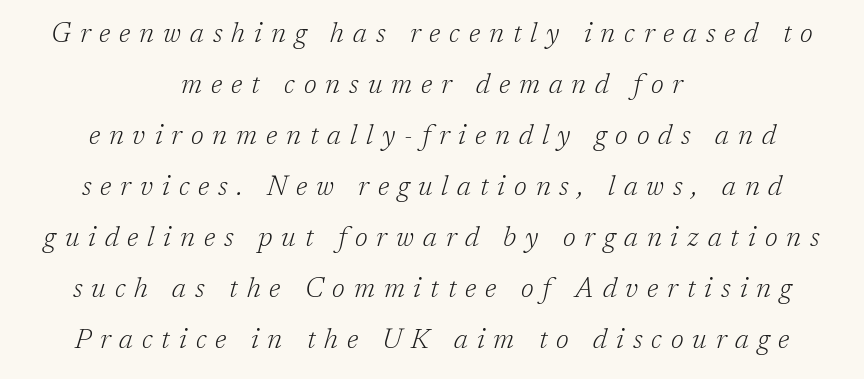
{"italic": "yes", "lean": "right", "slant_degrees": 17, "bold": "no", "underline": "no", "align": "center", "line_spacing_ratio": 1.89, "letter_spacing": "wide", "letter_spacing_em": 0.33, "glyph_px": 27}
